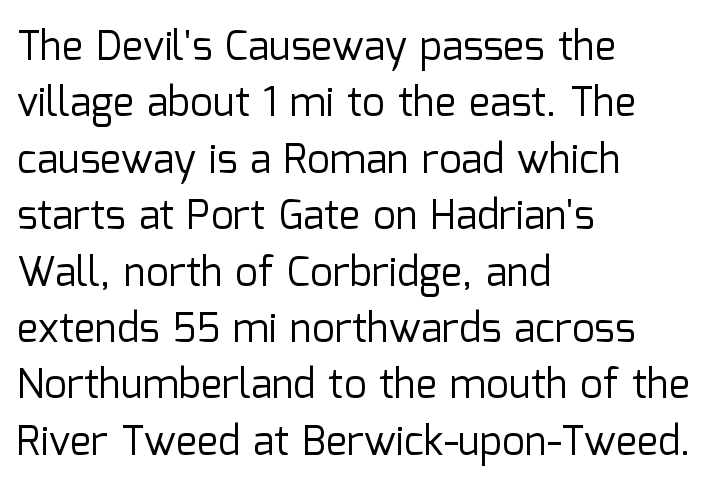
The typesetter chose a ragged-right arrangement here. Does the lettering tilt? It doesn't — this is upright. Glyph-to-glyph distance matches everyday printed text. No letter is thick-stroked: the sample isn't bold. The lines sit at an ordinary, default distance from one another.
